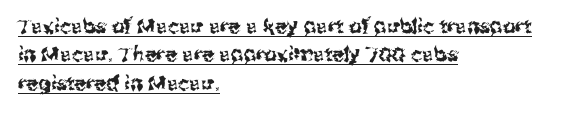
The image shows 20 px text type, upright; set left-aligned, normal line spacing (1.42x), normal letter spacing, underlined.
